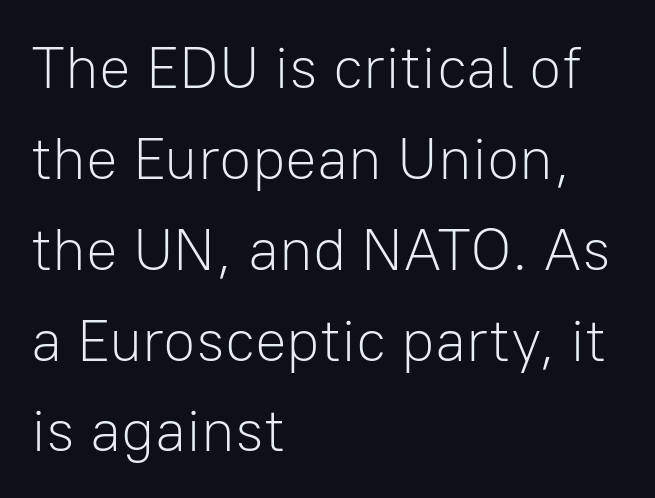
The vertical gap from one line to the next is medium. Proportional: the letters do not fall into vertical columns. Quick note: not italic, upright. The font sits on the lighter half of the weight spectrum, regular included. The compositor pushed each line to the left boundary.
